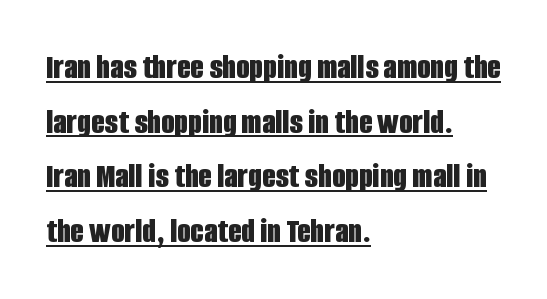
{"serif": "no", "italic": "no", "bold": "yes", "weight": "bold", "width": "condensed", "stroke_contrast": "low", "x_height": "large", "monospaced": "no", "underline": "yes", "align": "left", "line_spacing": "normal", "line_spacing_ratio": 1.56, "letter_spacing": "normal", "letter_spacing_em": 0.0, "glyph_px": 35}
